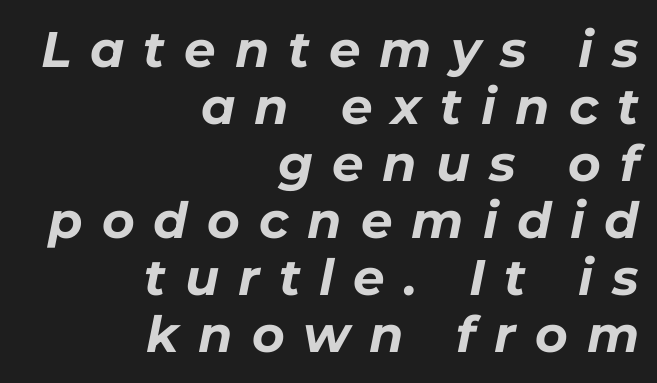
{"italic": "yes", "lean": "right", "slant_degrees": 11, "bold": "yes", "weight": "bold", "width": "normal", "stroke_contrast": "low", "x_height": "medium", "monospaced": "no", "underline": "no", "align": "right", "line_spacing": "tight", "line_spacing_ratio": 1.14, "letter_spacing": "wide", "letter_spacing_em": 0.38, "glyph_px": 50}
